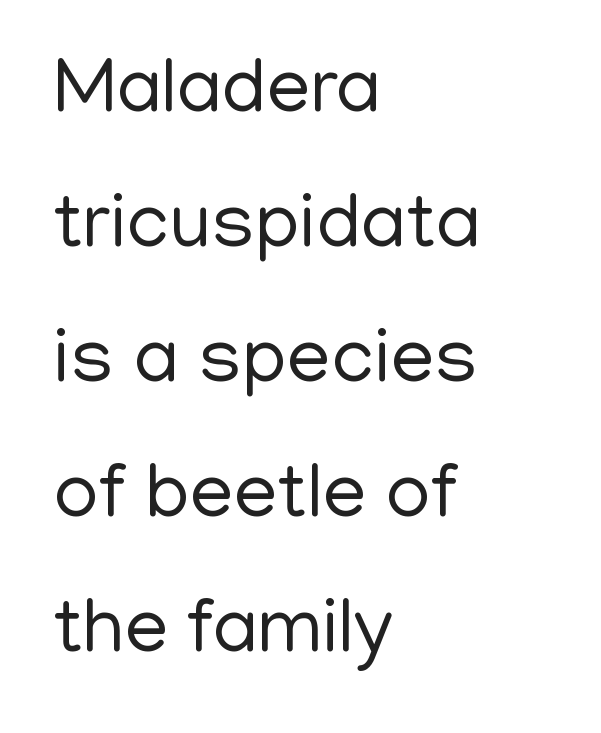
{"serif": "no", "italic": "no", "bold": "no", "weight": "regular", "width": "normal", "stroke_contrast": "low", "x_height": "medium", "monospaced": "no", "underline": "no", "align": "left", "line_spacing_ratio": 1.73, "letter_spacing": "normal", "letter_spacing_em": 0.0, "glyph_px": 78}
